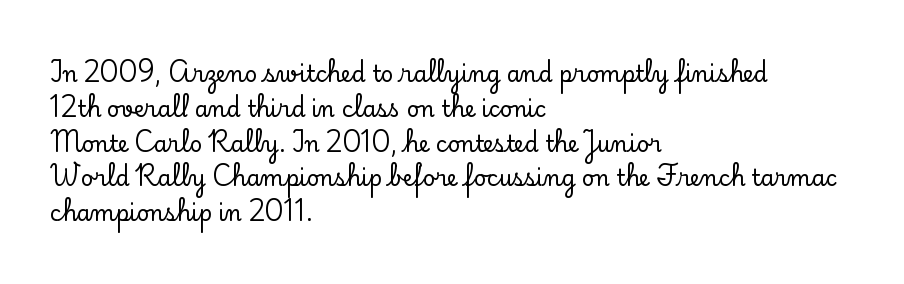
Q: Is the text italic (slanted)? A: No, it is upright.
Q: Is the text underlined? A: No.
Q: How is the paragraph aligned? A: Left-aligned.
Q: Is the spacing between letters normal or unusually wide? A: Normal.
Q: Is the spacing between lines tight, normal or loose? A: Normal.
